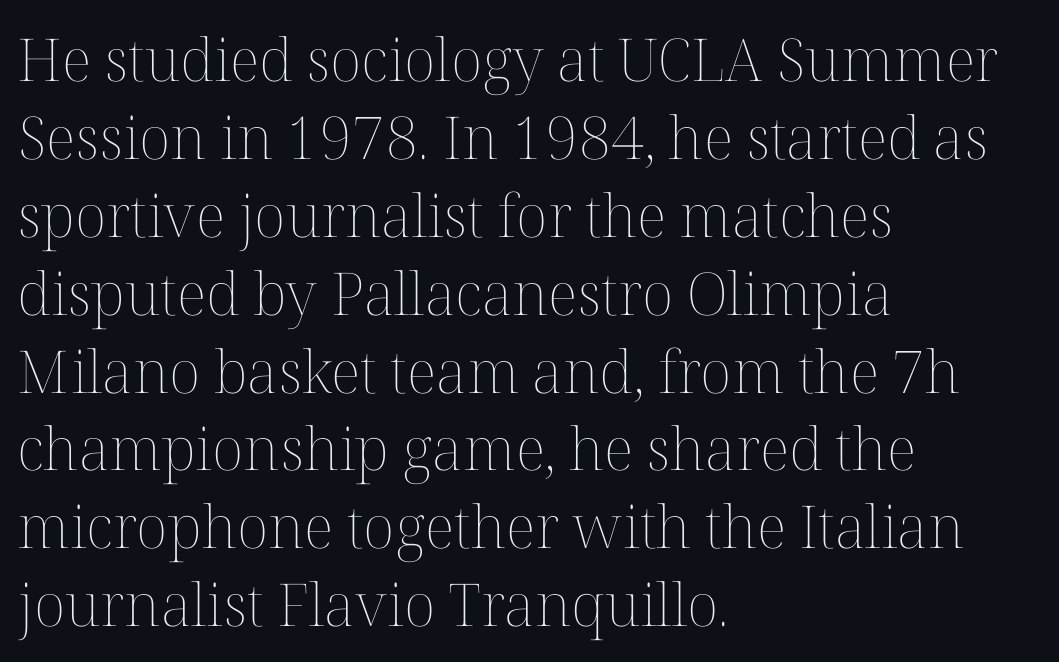
{"italic": "no", "bold": "no", "weight": "thin", "width": "normal", "stroke_contrast": "medium", "x_height": "medium", "monospaced": "no", "underline": "no", "align": "left", "line_spacing": "normal", "line_spacing_ratio": 1.32, "letter_spacing": "normal", "letter_spacing_em": 0.0, "glyph_px": 59}
